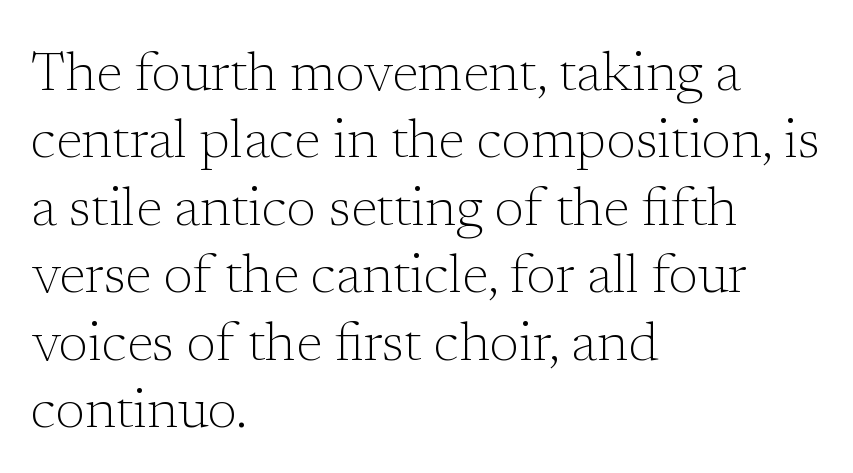
Q: Is the text bold? A: No.
Q: Is the text italic (slanted)? A: No, it is upright.
Q: Is the typeface a serif or a sans-serif typeface? A: Serif.
Q: Is the text underlined? A: No.
Q: How is the paragraph aligned? A: Left-aligned.
Q: Is the spacing between letters normal or unusually wide? A: Normal.
Q: Is the spacing between lines tight, normal or loose? A: Normal.
Q: Width (condensed, normal, or wide)? A: Normal.
Q: Stroke contrast? A: Low.
Q: x-height? A: Medium.
Q: Monospaced? A: No.
